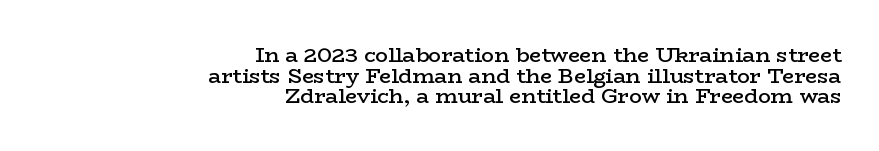
The image shows 21 px text type, upright; set right-aligned, tight line spacing (0.98x), normal letter spacing, not underlined.
